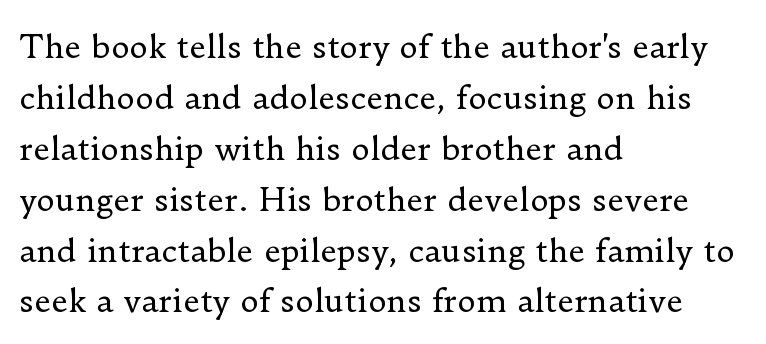
The image shows 32 px regular-weight serif type, upright; set left-aligned, normal line spacing (1.59x), normal letter spacing, not underlined; low stroke contrast and a small x-height.
